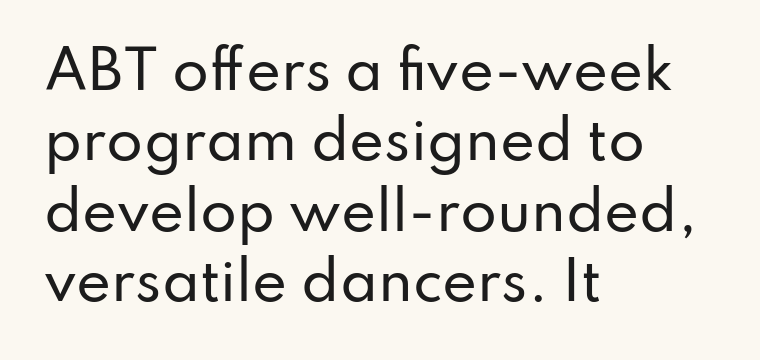
The image shows 53 px sans-serif type, upright; set left-aligned, normal line spacing (1.33x), normal letter spacing, not underlined; low stroke contrast and a small x-height.
